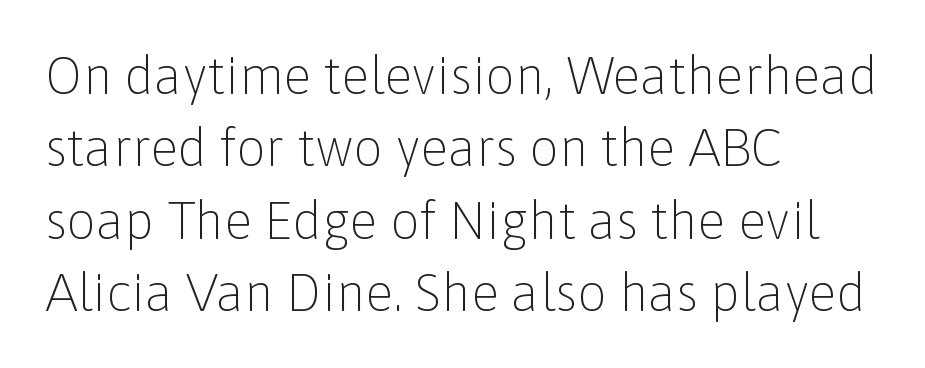
{"serif": "no", "italic": "no", "bold": "no", "weight": "light", "width": "normal", "stroke_contrast": "low", "x_height": "medium", "monospaced": "no", "underline": "no", "align": "left", "line_spacing": "normal", "line_spacing_ratio": 1.39, "letter_spacing": "normal", "letter_spacing_em": 0.0, "glyph_px": 52}
